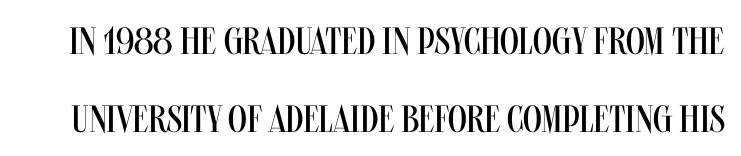
The image shows 38 px regular-weight, condensed sans-serif type, upright; set loose line spacing (2.05x), normal letter spacing, not underlined; medium stroke contrast and a large x-height.
